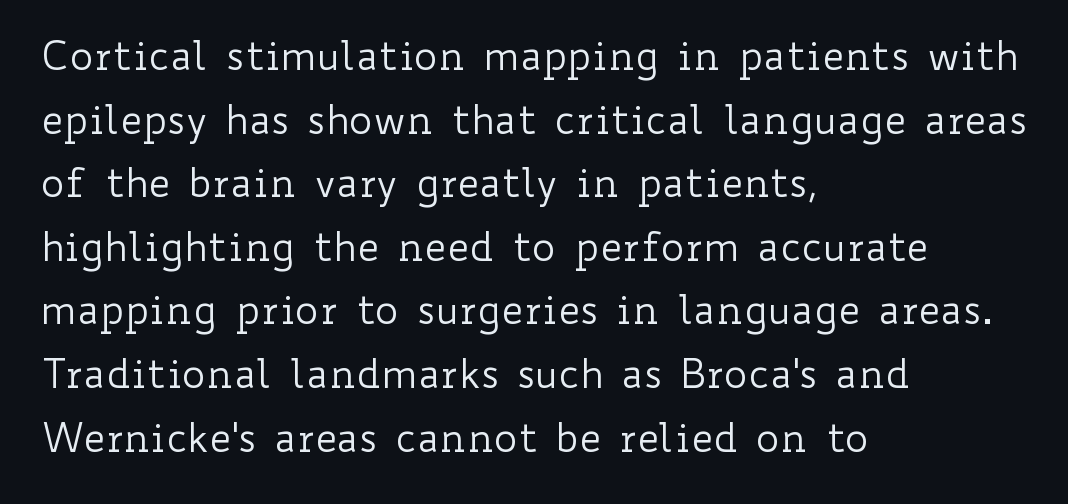
{"italic": "no", "bold": "no", "weight": "regular", "width": "wide", "stroke_contrast": "low", "x_height": "small", "monospaced": "no", "underline": "no", "align": "left", "line_spacing": "normal", "line_spacing_ratio": 1.59, "letter_spacing": "normal", "letter_spacing_em": 0.0, "glyph_px": 40}
